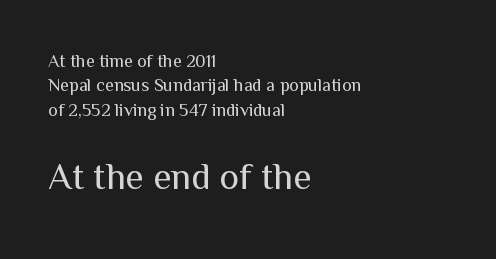
{"serif": "no", "italic": "no", "bold": "no", "weight": "regular", "width": "normal", "stroke_contrast": "medium", "x_height": "medium", "monospaced": "no", "underline": "no", "align": "left", "line_spacing": "normal", "line_spacing_ratio": 1.36, "letter_spacing": "normal", "letter_spacing_em": 0.0, "larger_block": "second", "size_ratio": 2.06, "glyph_px": 37}
